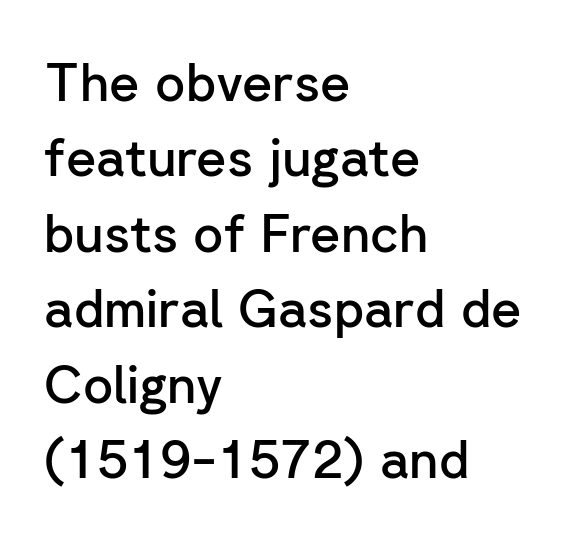
Is this a fixed-width face? No — the glyphs have proportional, varying widths. What kind of face is this? One without serifs — a sans. Left-aligned paragraph, ragged on the right. The area under the type is left untouched.
